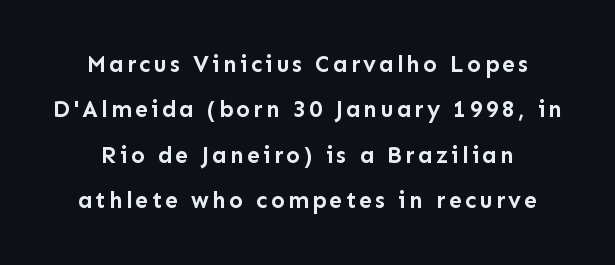
Q: Is the text bold? A: Yes.
Q: Is the text italic (slanted)? A: No, it is upright.
Q: Is the text underlined? A: No.
Q: Is the spacing between lines tight, normal or loose? A: Loose.
